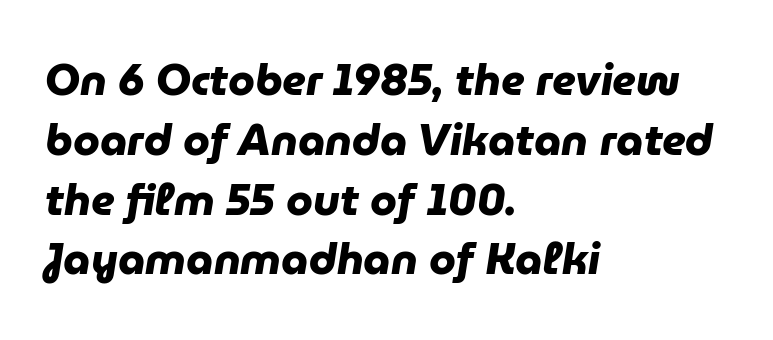
Q: Is the text bold? A: Yes.
Q: Is the typeface a serif or a sans-serif typeface? A: Sans-serif.
Q: Is the text underlined? A: No.
Q: How is the paragraph aligned? A: Left-aligned.
Q: Is the spacing between letters normal or unusually wide? A: Normal.
Q: Is the spacing between lines tight, normal or loose? A: Normal.
Q: Width (condensed, normal, or wide)? A: Normal.
Q: Stroke contrast? A: Low.
Q: x-height? A: Medium.
Q: Monospaced? A: No.
